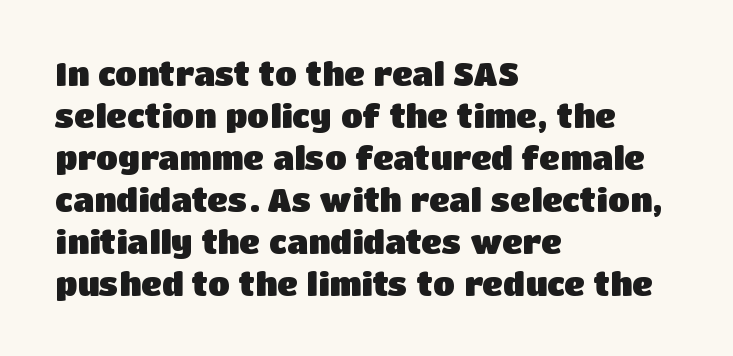
Q: Is the text bold? A: Yes.
Q: Is the text italic (slanted)? A: No, it is upright.
Q: Is the typeface a serif or a sans-serif typeface? A: Sans-serif.
Q: Is the text underlined? A: No.
Q: How is the paragraph aligned? A: Left-aligned.
Q: Is the spacing between letters normal or unusually wide? A: Normal.
Q: Is the spacing between lines tight, normal or loose? A: Normal.
Q: Width (condensed, normal, or wide)? A: Normal.
Q: Stroke contrast? A: Low.
Q: x-height? A: Large.
Q: Monospaced? A: No.
